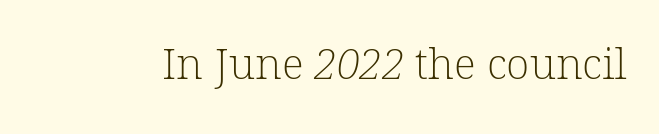
The image shows 43 px light serif type; set normal letter spacing, not underlined; low stroke contrast and a medium x-height.
